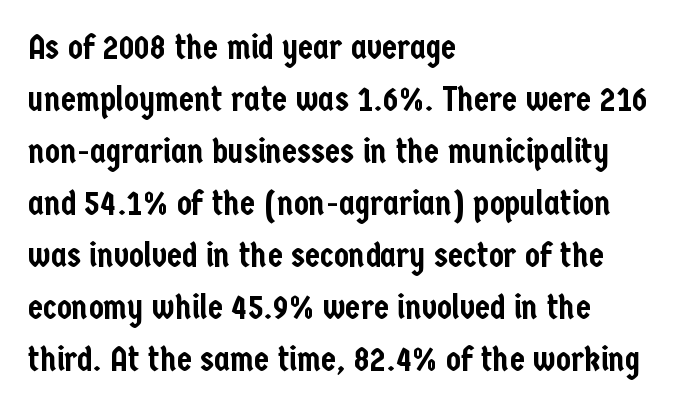
The image shows 34 px condensed sans-serif type, upright; set left-aligned, normal line spacing (1.53x), normal letter spacing, not underlined; low stroke contrast and a medium x-height.
